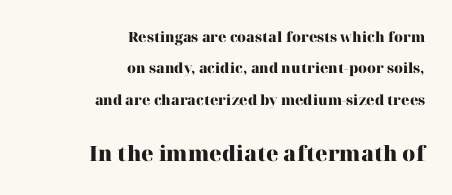
Is the block centered? No — it sits flush against the right margin. Each word holds together tightly as a unit, with standard inter-letter gaps. Strokes here are thick enough to call this a true bold. No italicization has been applied; the sample stays upright.
